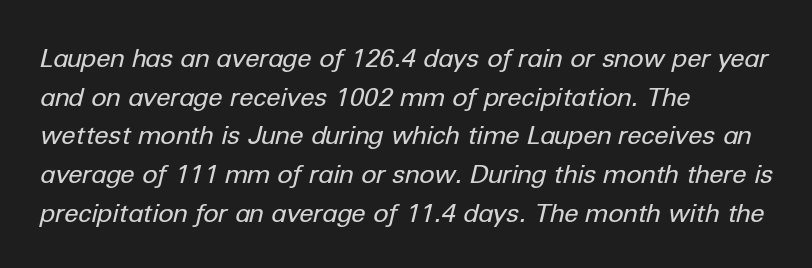
{"italic": "yes", "lean": "right", "slant_degrees": 12, "bold": "no", "underline": "no", "align": "left", "line_spacing": "normal", "line_spacing_ratio": 1.49, "letter_spacing": "normal", "letter_spacing_em": 0.0, "glyph_px": 26}
